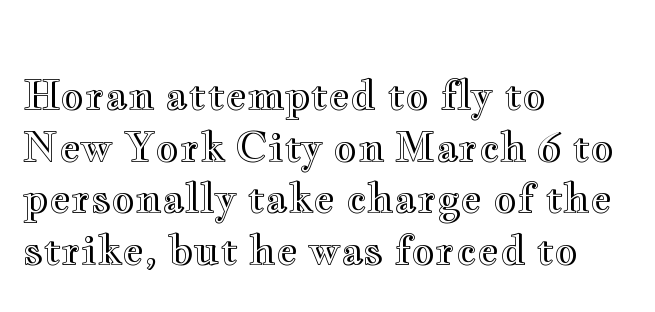
Q: Is the text italic (slanted)? A: No, it is upright.
Q: Is the text underlined? A: No.
Q: How is the paragraph aligned? A: Left-aligned.
Q: Is the spacing between letters normal or unusually wide? A: Normal.
Q: Is the spacing between lines tight, normal or loose? A: Normal.
Q: Width (condensed, normal, or wide)? A: Wide.
Q: x-height? A: Small.
Q: Monospaced? A: No.
